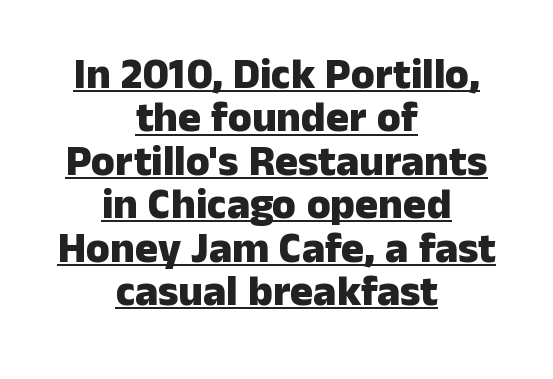
{"serif": "no", "italic": "no", "bold": "yes", "weight": "heavy", "width": "normal", "stroke_contrast": "low", "x_height": "medium", "monospaced": "no", "underline": "yes", "align": "center", "line_spacing": "tight", "line_spacing_ratio": 1.01, "letter_spacing": "normal", "letter_spacing_em": 0.0, "glyph_px": 43}
